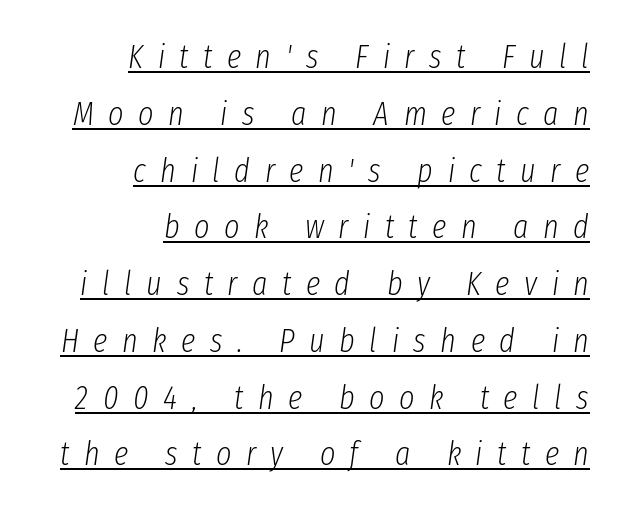
The image shows 33 px light, condensed type, italic (leaning right); set right-aligned, line spacing 1.72x, unusually wide letter spacing (+0.44 em), underlined; low stroke contrast and a medium x-height.
